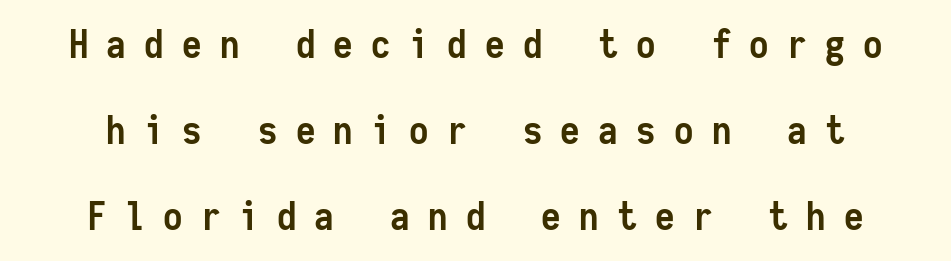
You could count columns in this text — the font is strictly monospaced. Its strokes are broad and dark, the hallmark of bold type. This rendering employs a face without finishing strokes, i.e., a sans-serif. Someone cranked the tracking dial way up on this one. The glyphs are unaccompanied by any horizontal stroke below them.
